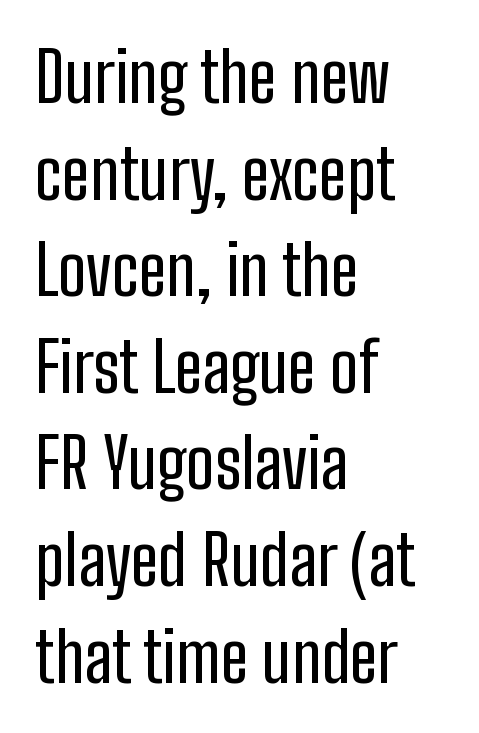
The image shows 69 px condensed sans-serif type, upright; set left-aligned, normal line spacing (1.4x), normal letter spacing, not underlined; low stroke contrast and a medium x-height.
